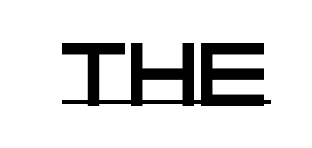
{"serif": "no", "italic": "no", "width": "wide", "stroke_contrast": "low", "x_height": "large", "monospaced": "no", "underline": "yes", "letter_spacing": "normal", "letter_spacing_em": 0.0, "glyph_px": 63}
